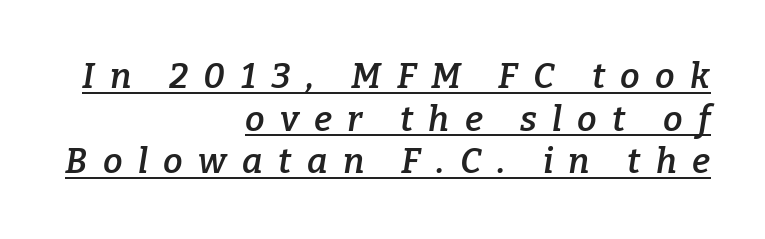
Teacher's note: observe the even right margin — that is flush-right alignment. Has an underline been added? It has. The characters display serif detailing at their extremities. Look at the tracking — it's clearly loosened, letters drifting apart. Weight: semibold (demi).
